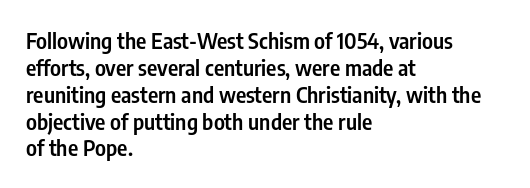
{"italic": "no", "bold": "semi", "underline": "no", "align": "left", "line_spacing_ratio": 1.22, "letter_spacing": "normal", "letter_spacing_em": 0.0, "glyph_px": 22}
